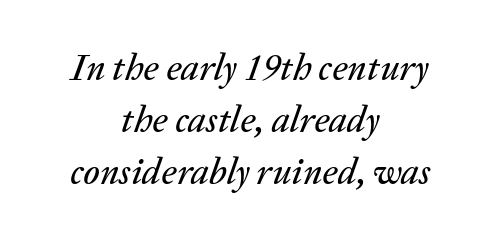
The image shows 37 px text type, italic (leaning right); set centered, normal line spacing (1.41x), normal letter spacing, not underlined; low stroke contrast and a medium x-height.
